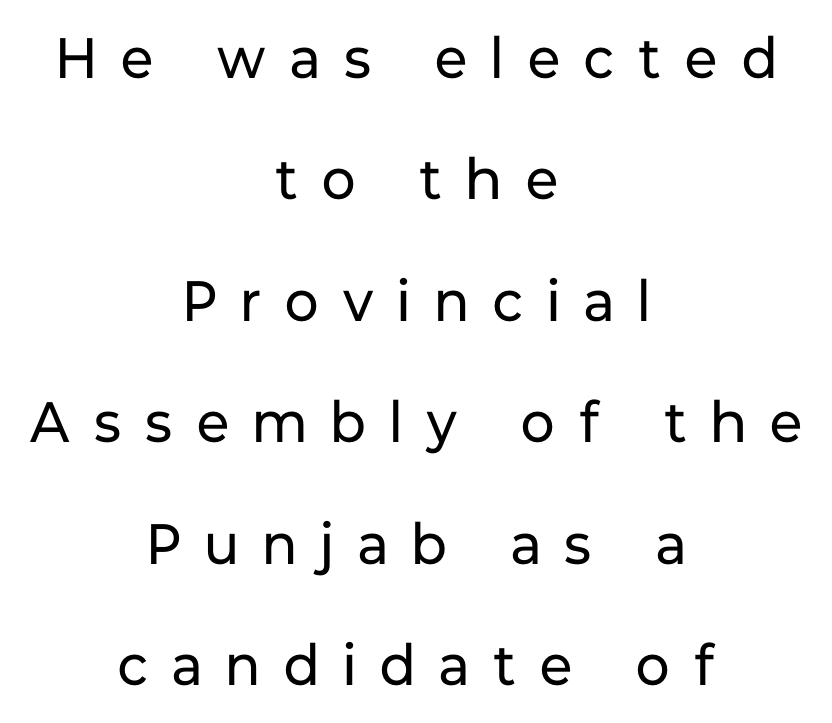
The letters stand upright; this is a roman face. No feet cap the strokes, marking this as sans-serif type. Short and long lines alike share a common midpoint. The line-height multiplier appears high, well above default.
